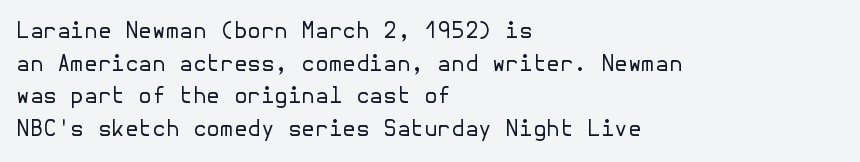
The image shows 22 px text type, upright; set left-aligned, normal line spacing (1.48x), normal letter spacing, not underlined.
